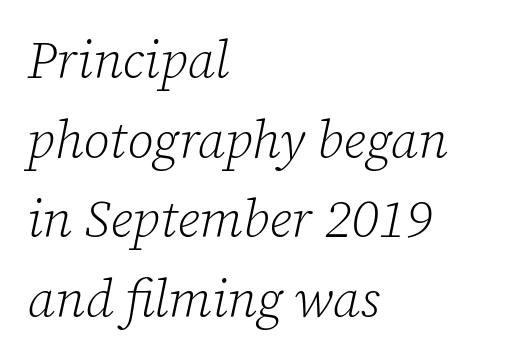
Q: Is the text bold? A: No.
Q: Is the text italic (slanted)? A: Yes, it leans right by about 12 degrees.
Q: Is the typeface a serif or a sans-serif typeface? A: Serif.
Q: Is the text underlined? A: No.
Q: How is the paragraph aligned? A: Left-aligned.
Q: Is the spacing between letters normal or unusually wide? A: Normal.
Q: Is the spacing between lines tight, normal or loose? A: Normal.
Q: Width (condensed, normal, or wide)? A: Normal.
Q: Stroke contrast? A: Low.
Q: x-height? A: Medium.
Q: Monospaced? A: No.
